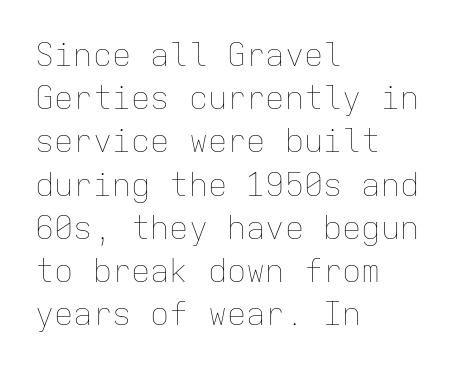
Stroke mass is kept to a normal reading level or below. No extra tracking has been applied to these lines. The space between consecutive lines is moderate. A typesetter would call this monospace, since all characters share one set width.
